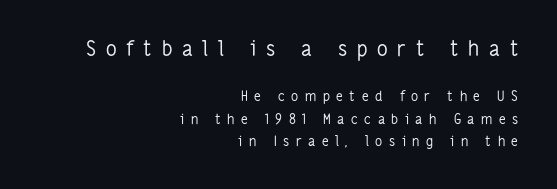
The image shows 21 px text type, upright; set right-aligned, normal line spacing (1.6x), unusually wide letter spacing (+0.47 em), not underlined; the first (top) block is 1.5x larger.
